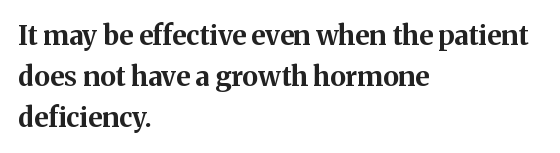
{"italic": "no", "bold": "yes", "underline": "no", "align": "left", "line_spacing": "normal", "line_spacing_ratio": 1.51, "letter_spacing": "normal", "letter_spacing_em": 0.0, "glyph_px": 27}
